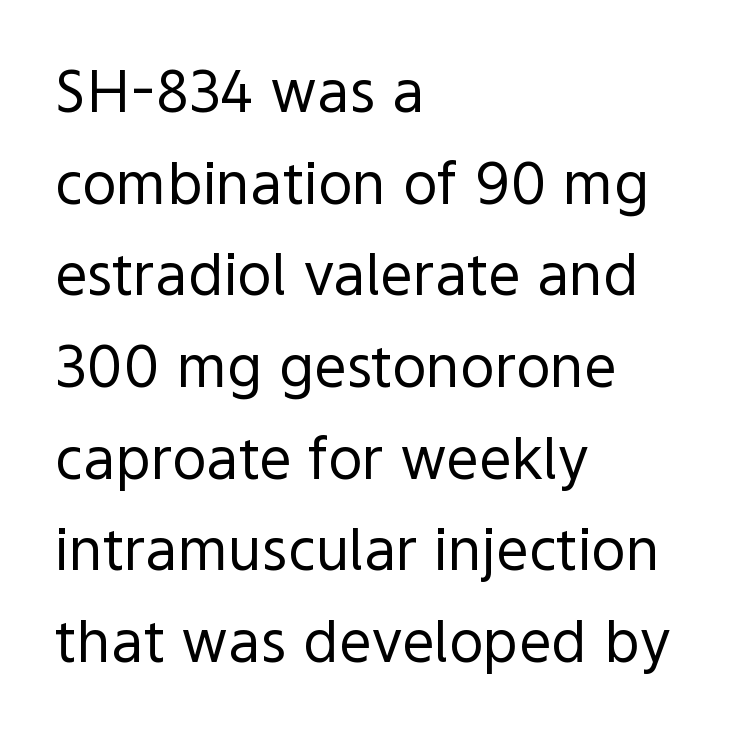
{"serif": "no", "italic": "no", "bold": "no", "weight": "regular", "width": "normal", "x_height": "medium", "monospaced": "no", "underline": "no", "align": "left", "line_spacing": "normal", "line_spacing_ratio": 1.58, "letter_spacing": "normal", "letter_spacing_em": 0.0, "glyph_px": 58}
